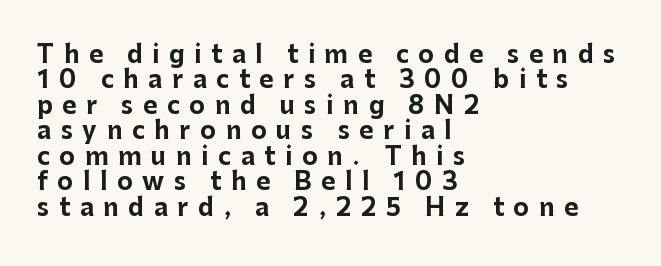
Q: Is the text bold? A: Yes.
Q: Is the text italic (slanted)? A: No, it is upright.
Q: Is the text underlined? A: No.
Q: How is the paragraph aligned? A: Left-aligned.
Q: Is the spacing between letters normal or unusually wide? A: Unusually wide.
Q: Is the spacing between lines tight, normal or loose? A: Tight.
